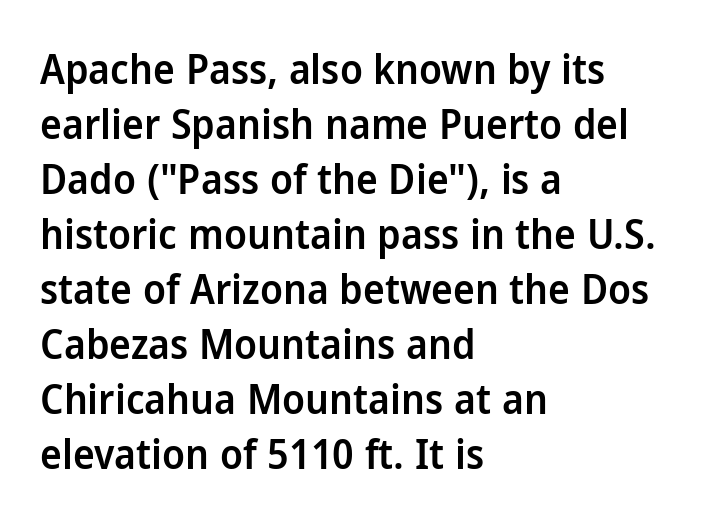
Q: Is the text bold? A: Semi-bold.
Q: Is the text italic (slanted)? A: No, it is upright.
Q: Is the typeface a serif or a sans-serif typeface? A: Sans-serif.
Q: Is the text underlined? A: No.
Q: How is the paragraph aligned? A: Left-aligned.
Q: Is the spacing between letters normal or unusually wide? A: Normal.
Q: Is the spacing between lines tight, normal or loose? A: Normal.
Q: Width (condensed, normal, or wide)? A: Normal.
Q: Stroke contrast? A: Low.
Q: x-height? A: Medium.
Q: Monospaced? A: No.
